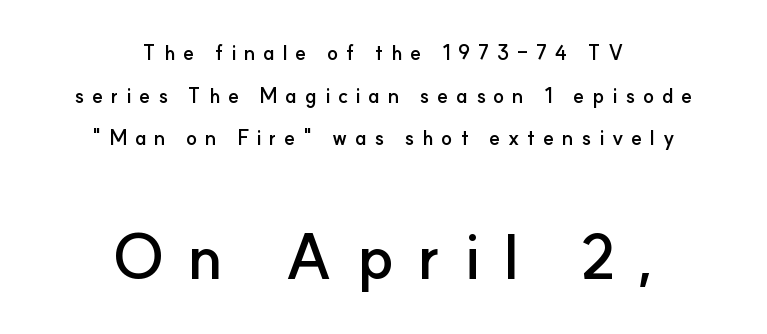
The image shows 61 px semibold sans-serif type, upright; set centered, loose line spacing (2.13x), unusually wide letter spacing (+0.39 em), not underlined; the second (bottom) block is 3.05x larger; low stroke contrast and a small x-height.
